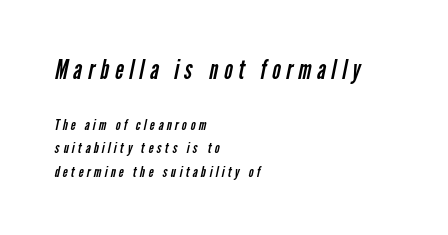
The image shows 26 px text type; set left-aligned, normal line spacing (1.55x), unusually wide letter spacing (+0.22 em), not underlined; the first (top) block is 1.73x larger.
